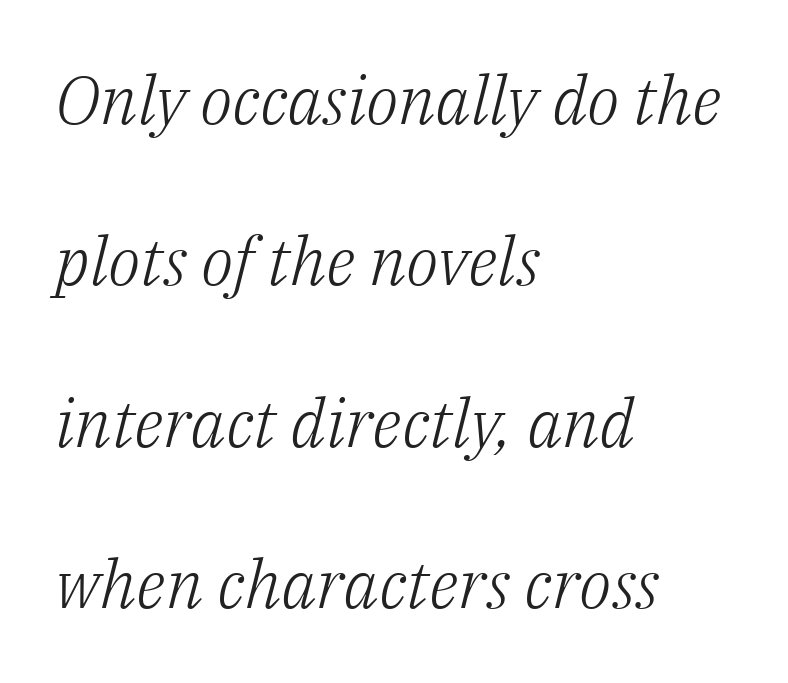
The image shows 67 px light serif type, italic (leaning right); set left-aligned, loose line spacing (2.41x), normal letter spacing, not underlined; low stroke contrast and a medium x-height.
